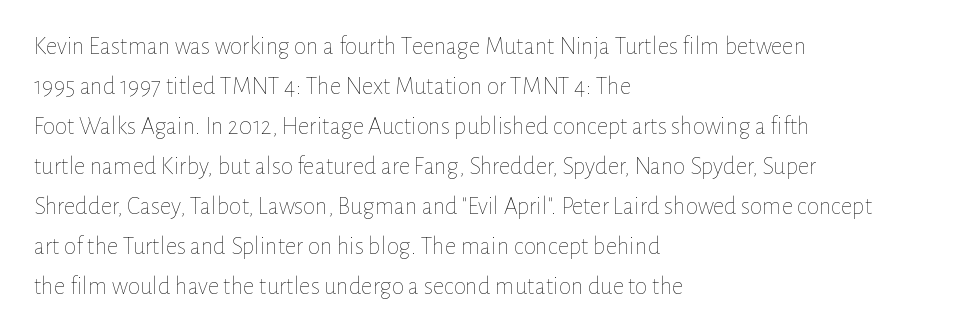
Q: Is the text bold? A: No.
Q: Is the text italic (slanted)? A: No, it is upright.
Q: Is the text underlined? A: No.
Q: How is the paragraph aligned? A: Left-aligned.
Q: Is the spacing between letters normal or unusually wide? A: Normal.
Q: Is the spacing between lines tight, normal or loose? A: Normal.
